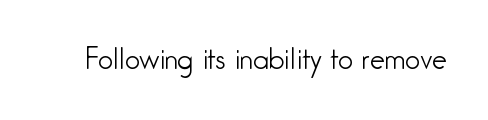
Q: Is the text bold? A: No.
Q: Is the text italic (slanted)? A: No, it is upright.
Q: Is the text underlined? A: No.
Q: Is the spacing between letters normal or unusually wide? A: Normal.
